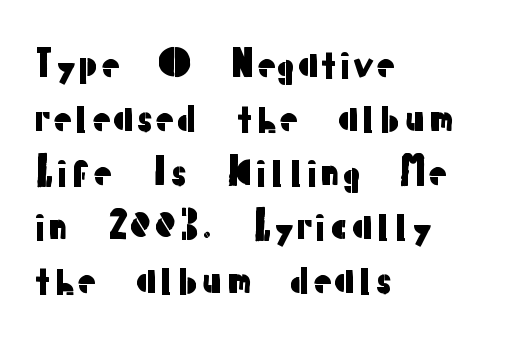
{"serif": "no", "italic": "no", "width": "normal", "stroke_contrast": "low", "x_height": "medium", "monospaced": "no", "underline": "no", "align": "left", "line_spacing": "normal", "line_spacing_ratio": 1.46, "letter_spacing": "normal", "letter_spacing_em": 0.0, "glyph_px": 37}
